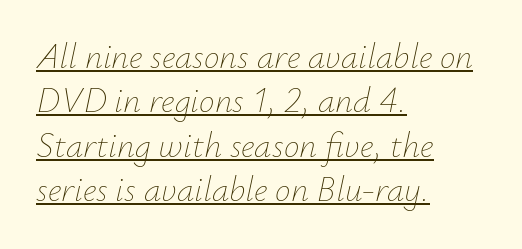
Layout note: lines flush left. Inter-character spacing is left at the font's built-in metrics. The rendering applies a slant to the glyphs. The strokes are not fattened; the text isn't bold. A rule runs beneath these lines of type.
